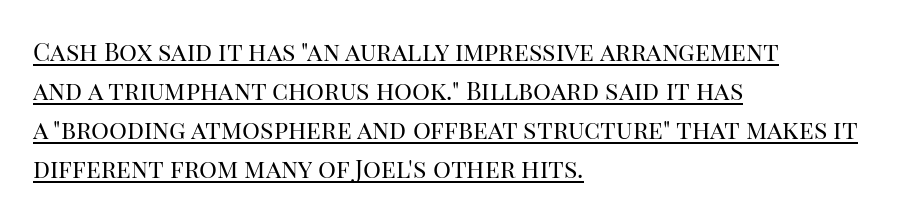
Q: Is the text bold? A: No.
Q: Is the text italic (slanted)? A: No, it is upright.
Q: Is the text underlined? A: Yes.
Q: How is the paragraph aligned? A: Left-aligned.
Q: Is the spacing between letters normal or unusually wide? A: Normal.
Q: Is the spacing between lines tight, normal or loose? A: Normal.
